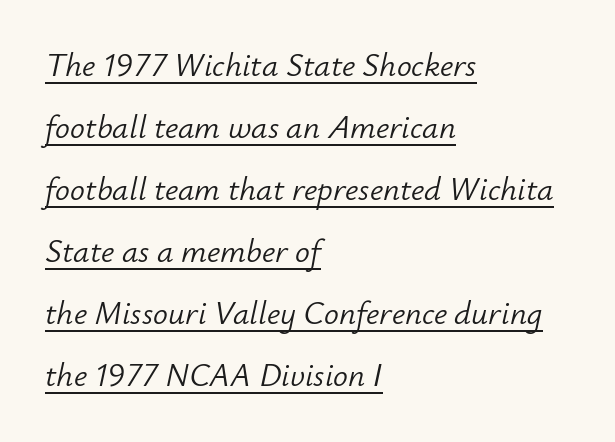
These lines are rendered in a variable-pitch font. The typesetter has applied underlining to the passage shown. The whole block is typeset with a tilt. These lines keep a tight, regular rhythm from letter to letter. This sample is left-justified, so line endings fall wherever the words run out. This reads as an unemphasized weight, regular at the heaviest.
